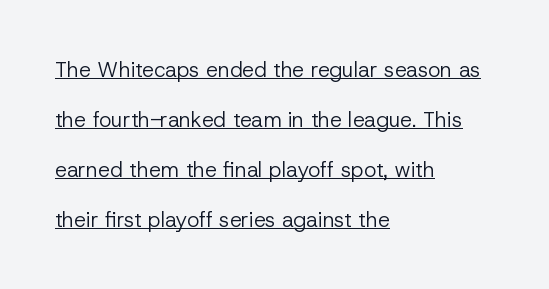
{"italic": "no", "bold": "no", "underline": "yes", "align": "left", "line_spacing": "loose", "line_spacing_ratio": 2.38, "letter_spacing": "normal", "letter_spacing_em": 0.0, "glyph_px": 21}
